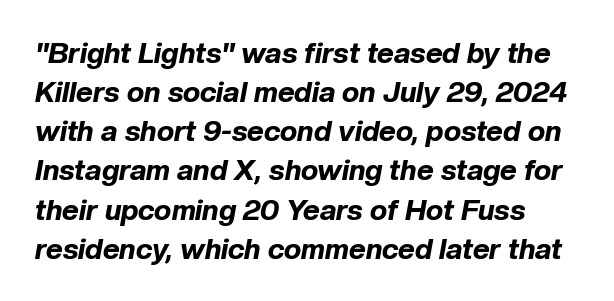
Look at the tracking — it's just the regular setting, nothing added. Compared with typical paragraphs, the rows here are spaced about the same. Yep, that's italic — everything's leaning. Note the varied advance widths — an 'i' is clearly narrower than an 'm'.
